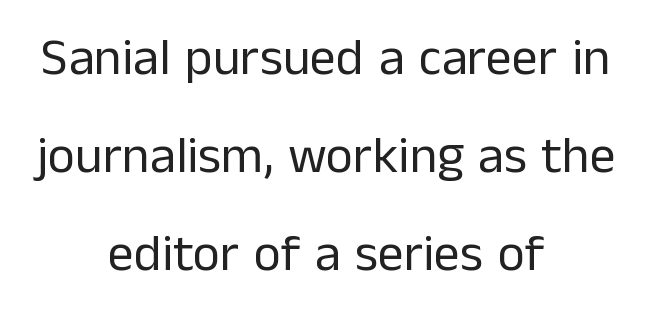
Q: Is the text bold? A: No.
Q: Is the text italic (slanted)? A: No, it is upright.
Q: Is the typeface a serif or a sans-serif typeface? A: Sans-serif.
Q: Is the text underlined? A: No.
Q: How is the paragraph aligned? A: Centered.
Q: Is the spacing between letters normal or unusually wide? A: Normal.
Q: Width (condensed, normal, or wide)? A: Normal.
Q: Stroke contrast? A: Low.
Q: x-height? A: Medium.
Q: Monospaced? A: No.
